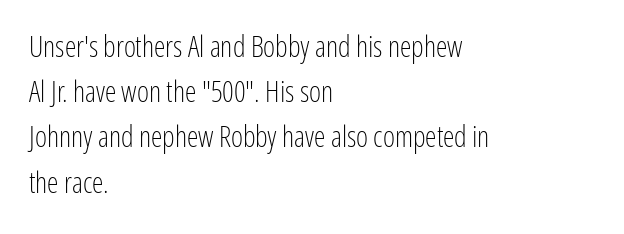
Q: Is the text bold? A: No.
Q: Is the text italic (slanted)? A: No, it is upright.
Q: Is the typeface a serif or a sans-serif typeface? A: Sans-serif.
Q: Is the text underlined? A: No.
Q: How is the paragraph aligned? A: Left-aligned.
Q: Is the spacing between letters normal or unusually wide? A: Normal.
Q: Is the spacing between lines tight, normal or loose? A: Normal.
Q: Width (condensed, normal, or wide)? A: Condensed.
Q: Stroke contrast? A: Low.
Q: x-height? A: Medium.
Q: Monospaced? A: No.
